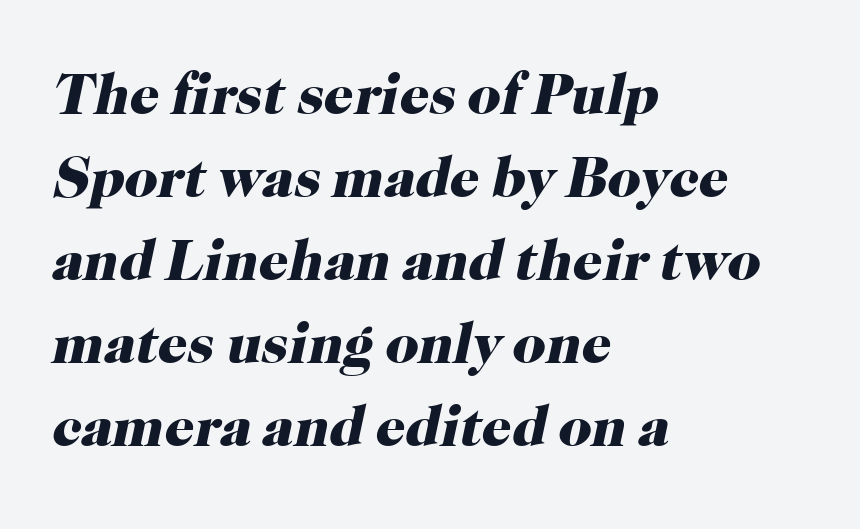
Q: Is the text bold? A: Yes.
Q: Is the text italic (slanted)? A: Yes, it leans right by about 12 degrees.
Q: Is the typeface a serif or a sans-serif typeface? A: Serif.
Q: Is the text underlined? A: No.
Q: How is the paragraph aligned? A: Left-aligned.
Q: Is the spacing between letters normal or unusually wide? A: Normal.
Q: Is the spacing between lines tight, normal or loose? A: Normal.
Q: Width (condensed, normal, or wide)? A: Normal.
Q: Stroke contrast? A: High.
Q: x-height? A: Medium.
Q: Monospaced? A: No.
